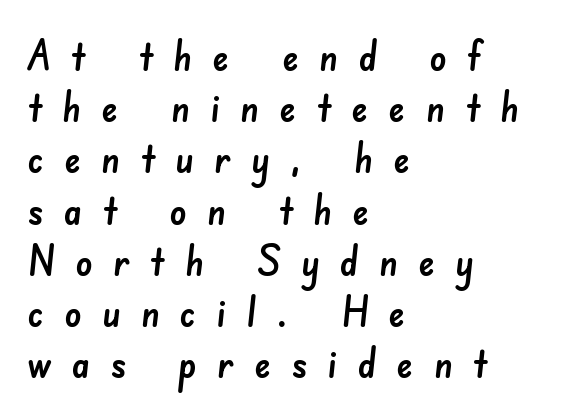
{"serif": "no", "width": "normal", "stroke_contrast": "low", "x_height": "small", "monospaced": "no", "underline": "no", "align": "left", "line_spacing_ratio": 1.22, "letter_spacing": "wide", "letter_spacing_em": 0.48, "glyph_px": 42}
